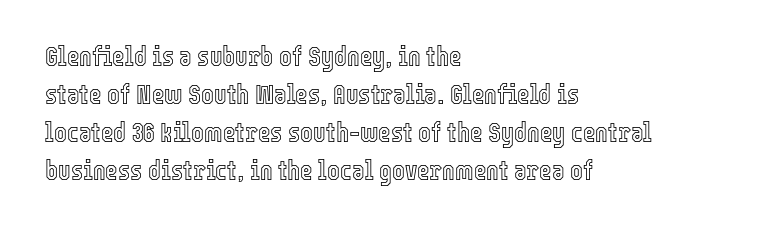
The image shows 27 px text type, upright; set left-aligned, normal line spacing (1.41x), normal letter spacing, not underlined.
